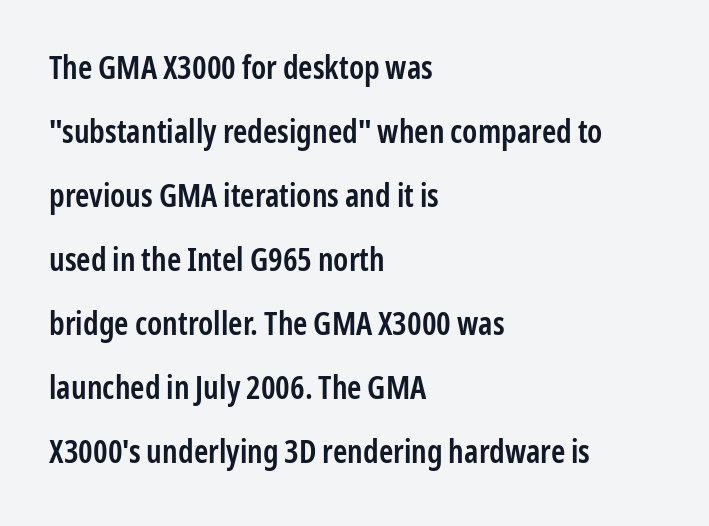
Q: Is the text bold? A: Semi-bold.
Q: Is the text italic (slanted)? A: No, it is upright.
Q: Is the typeface a serif or a sans-serif typeface? A: Sans-serif.
Q: Is the text underlined? A: No.
Q: How is the paragraph aligned? A: Left-aligned.
Q: Is the spacing between letters normal or unusually wide? A: Normal.
Q: Is the spacing between lines tight, normal or loose? A: Loose.
Q: Width (condensed, normal, or wide)? A: Condensed.
Q: Stroke contrast? A: Low.
Q: x-height? A: Medium.
Q: Monospaced? A: No.
